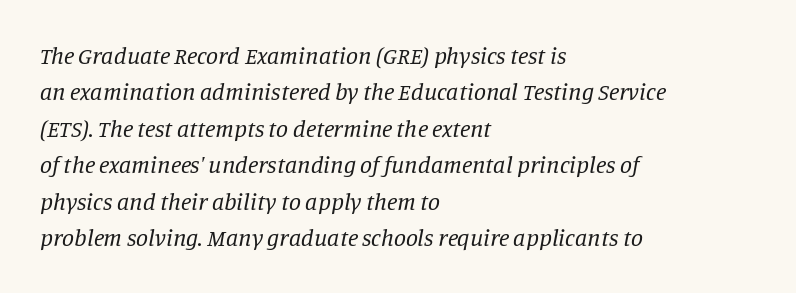
Q: Is the text bold? A: No.
Q: Is the text italic (slanted)? A: Yes, it leans right by about 11 degrees.
Q: Is the text underlined? A: No.
Q: How is the paragraph aligned? A: Left-aligned.
Q: Is the spacing between letters normal or unusually wide? A: Normal.
Q: Is the spacing between lines tight, normal or loose? A: Normal.
